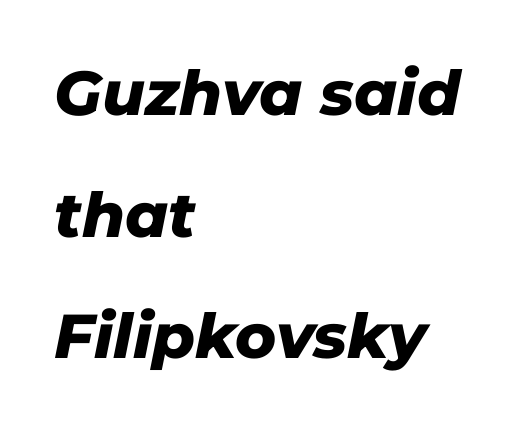
The lines are quadded left. These lines stand farther apart than default settings would place them. Looks like regular typesetting: each glyph gets only the width it needs. Would a proofreader flag this as italicized? Yes. Letters rest on an invisible, unmarked baseline.
